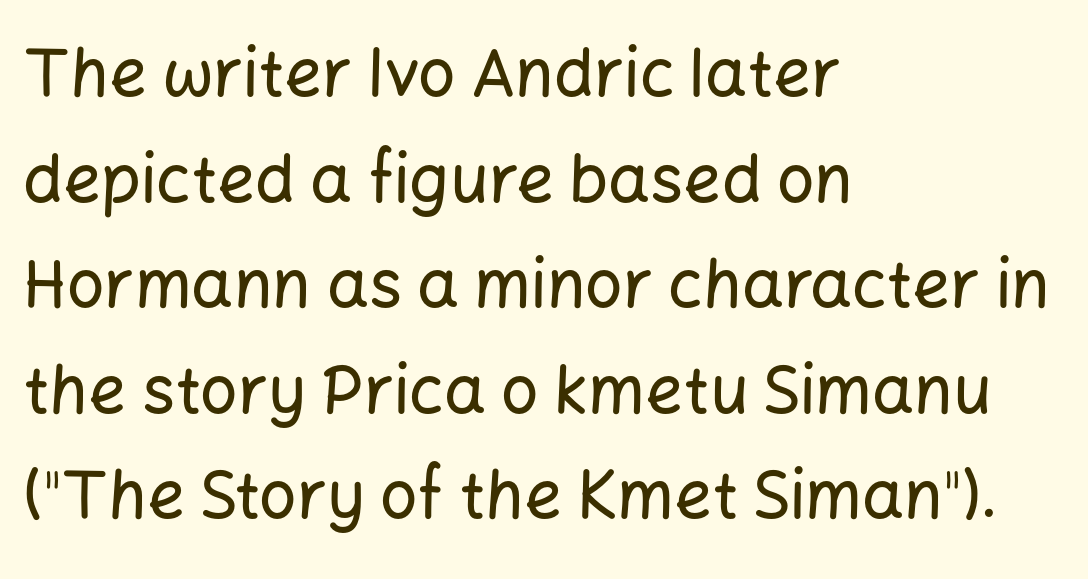
The image shows 66 px sans-serif type, upright; set left-aligned, normal line spacing (1.6x), normal letter spacing, not underlined; low stroke contrast and a medium x-height.
